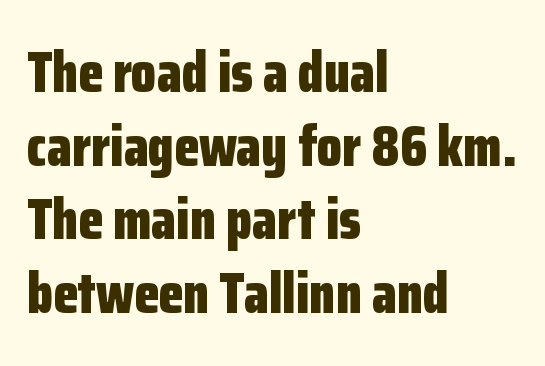
{"serif": "no", "italic": "no", "bold": "yes", "weight": "bold", "width": "condensed", "stroke_contrast": "low", "x_height": "medium", "monospaced": "no", "underline": "no", "align": "left", "line_spacing": "normal", "line_spacing_ratio": 1.29, "letter_spacing": "normal", "letter_spacing_em": 0.0, "glyph_px": 57}
